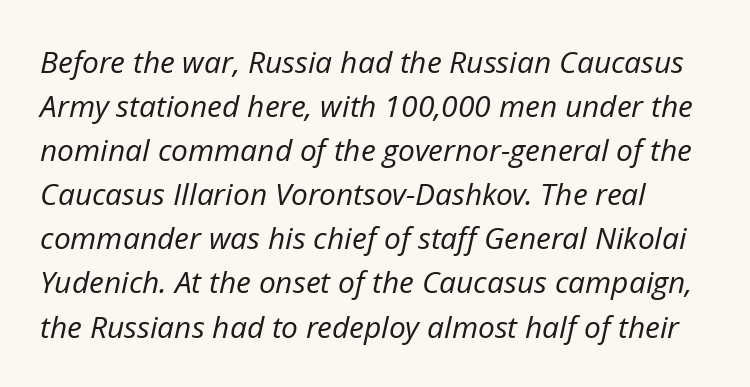
Q: Is the text bold? A: No.
Q: Is the text italic (slanted)? A: Yes, it leans right by about 12 degrees.
Q: Is the text underlined? A: No.
Q: Is the spacing between letters normal or unusually wide? A: Normal.
Q: Is the spacing between lines tight, normal or loose? A: Normal.
Q: Width (condensed, normal, or wide)? A: Normal.
Q: Stroke contrast? A: Low.
Q: x-height? A: Medium.
Q: Monospaced? A: No.
